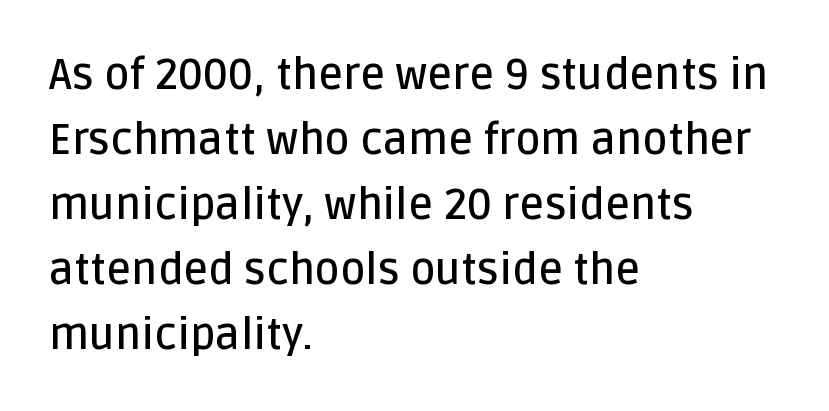
Q: Is the text bold? A: Semi-bold.
Q: Is the text italic (slanted)? A: No, it is upright.
Q: Is the typeface a serif or a sans-serif typeface? A: Sans-serif.
Q: Is the text underlined? A: No.
Q: How is the paragraph aligned? A: Left-aligned.
Q: Is the spacing between letters normal or unusually wide? A: Normal.
Q: Is the spacing between lines tight, normal or loose? A: Normal.
Q: Width (condensed, normal, or wide)? A: Normal.
Q: Stroke contrast? A: Low.
Q: x-height? A: Large.
Q: Monospaced? A: No.
